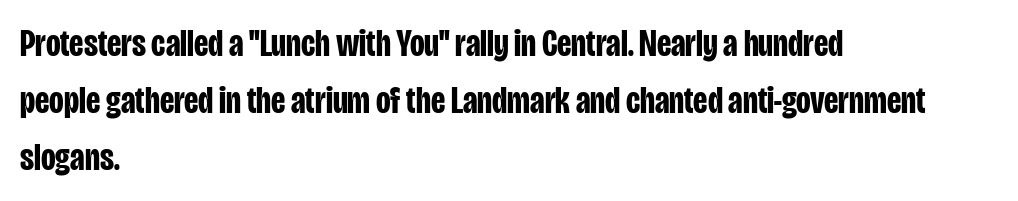
The image shows 38 px bold, condensed sans-serif type, upright; set left-aligned, normal line spacing (1.5x), normal letter spacing, not underlined; low stroke contrast and a large x-height.
